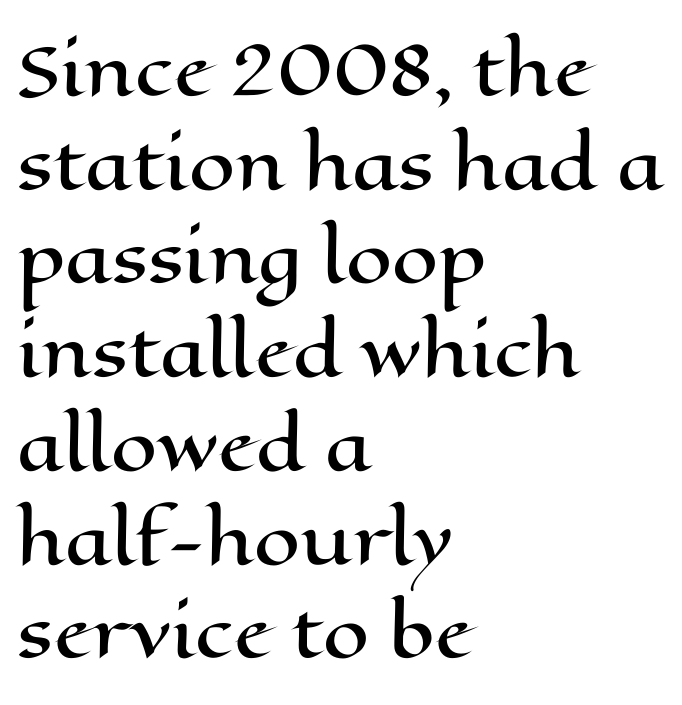
The image shows 66 px wide type, upright; set left-aligned, normal line spacing (1.42x), normal letter spacing, not underlined; high stroke contrast and a medium x-height.
